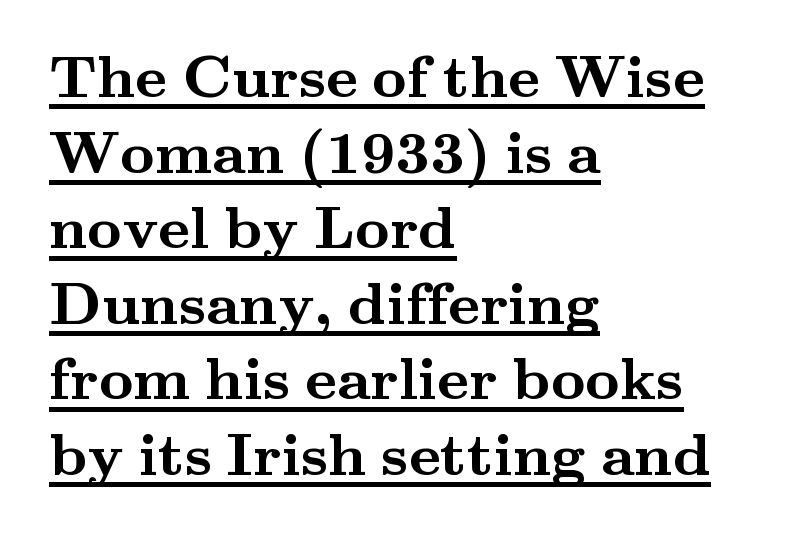
{"serif": "yes", "italic": "no", "bold": "yes", "weight": "semibold", "width": "wide", "stroke_contrast": "medium", "x_height": "small", "monospaced": "no", "underline": "yes", "align": "left", "line_spacing": "normal", "line_spacing_ratio": 1.26, "letter_spacing": "normal", "letter_spacing_em": 0.0, "glyph_px": 60}
